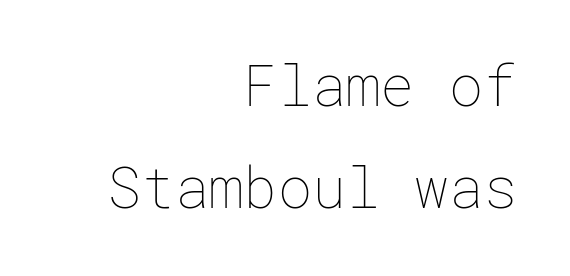
{"italic": "no", "bold": "no", "weight": "thin", "width": "normal", "stroke_contrast": "low", "x_height": "medium", "underline": "no", "align": "right", "line_spacing_ratio": 1.79, "letter_spacing": "normal", "letter_spacing_em": 0.0, "glyph_px": 57}
